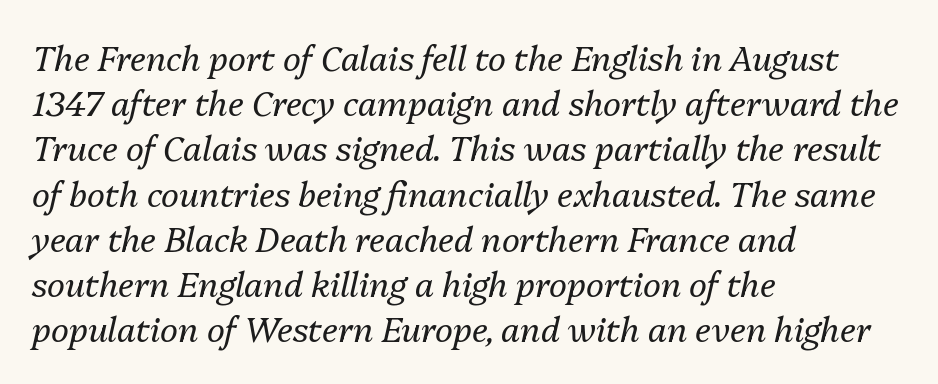
Q: Is the text bold? A: No.
Q: Is the text italic (slanted)? A: Yes, it leans right by about 13 degrees.
Q: Is the text underlined? A: No.
Q: How is the paragraph aligned? A: Left-aligned.
Q: Is the spacing between letters normal or unusually wide? A: Normal.
Q: Is the spacing between lines tight, normal or loose? A: Normal.
Q: Width (condensed, normal, or wide)? A: Normal.
Q: Stroke contrast? A: Medium.
Q: x-height? A: Medium.
Q: Monospaced? A: No.
